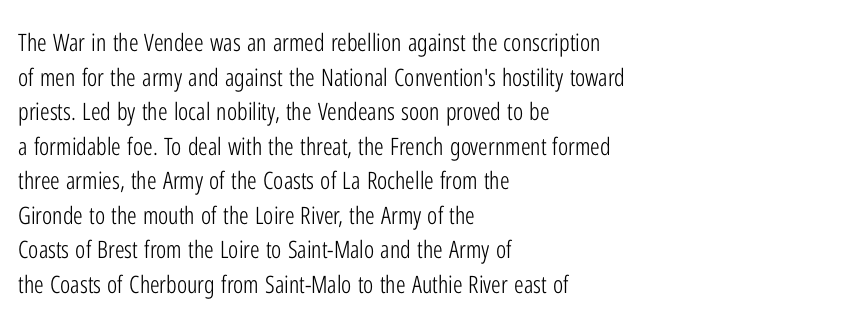
Q: Is the text bold? A: No.
Q: Is the text italic (slanted)? A: No, it is upright.
Q: Is the text underlined? A: No.
Q: How is the paragraph aligned? A: Left-aligned.
Q: Is the spacing between letters normal or unusually wide? A: Normal.
Q: Is the spacing between lines tight, normal or loose? A: Normal.
